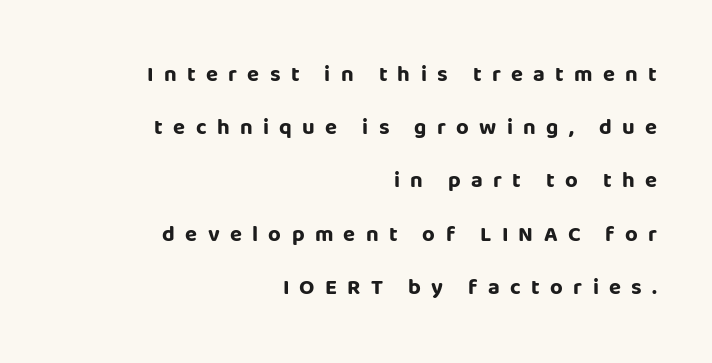
{"italic": "no", "bold": "yes", "underline": "no", "align": "right", "line_spacing": "loose", "line_spacing_ratio": 2.42, "letter_spacing": "wide", "letter_spacing_em": 0.47, "glyph_px": 22}
